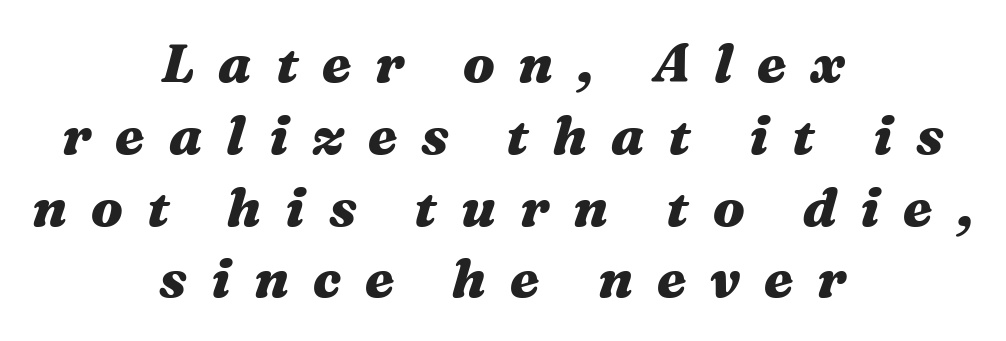
{"italic": "yes", "lean": "right", "slant_degrees": 16, "bold": "yes", "weight": "heavy", "width": "wide", "stroke_contrast": "medium", "x_height": "medium", "monospaced": "no", "underline": "no", "align": "center", "line_spacing": "normal", "line_spacing_ratio": 1.33, "letter_spacing": "wide", "letter_spacing_em": 0.44, "glyph_px": 54}
